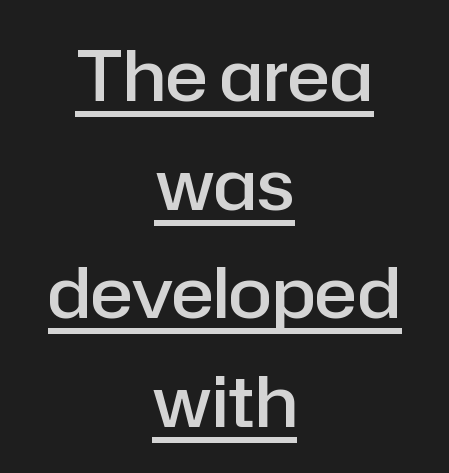
Q: Is the text bold? A: Semi-bold.
Q: Is the text italic (slanted)? A: No, it is upright.
Q: Is the typeface a serif or a sans-serif typeface? A: Sans-serif.
Q: Is the text underlined? A: Yes.
Q: How is the paragraph aligned? A: Centered.
Q: Is the spacing between letters normal or unusually wide? A: Normal.
Q: Is the spacing between lines tight, normal or loose? A: Normal.
Q: Width (condensed, normal, or wide)? A: Normal.
Q: Stroke contrast? A: Low.
Q: x-height? A: Medium.
Q: Monospaced? A: No.
